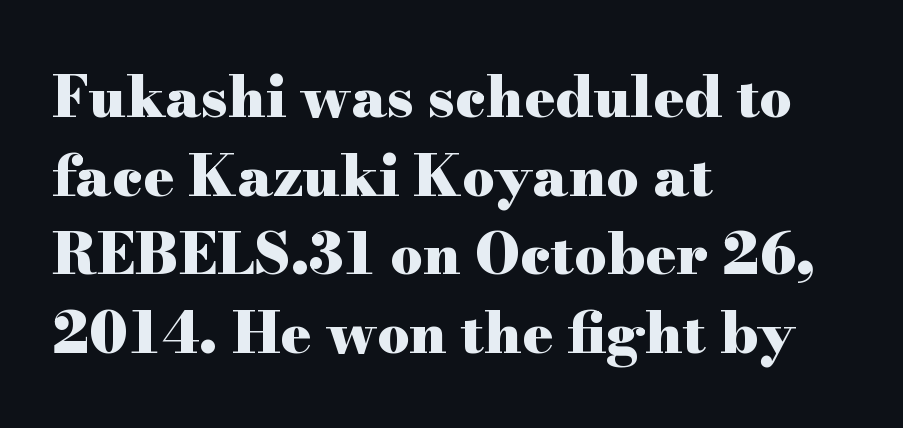
Q: Is the text bold? A: Yes.
Q: Is the text italic (slanted)? A: No, it is upright.
Q: Is the typeface a serif or a sans-serif typeface? A: Serif.
Q: Is the text underlined? A: No.
Q: How is the paragraph aligned? A: Left-aligned.
Q: Is the spacing between letters normal or unusually wide? A: Normal.
Q: Is the spacing between lines tight, normal or loose? A: Normal.
Q: Width (condensed, normal, or wide)? A: Wide.
Q: Stroke contrast? A: High.
Q: x-height? A: Small.
Q: Monospaced? A: No.
